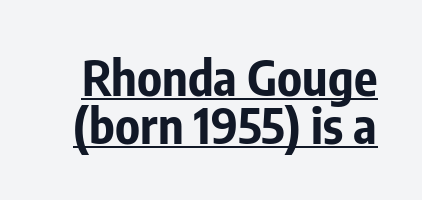
Q: Is the text bold? A: Yes.
Q: Is the text italic (slanted)? A: No, it is upright.
Q: Is the typeface a serif or a sans-serif typeface? A: Sans-serif.
Q: Is the text underlined? A: Yes.
Q: Is the spacing between letters normal or unusually wide? A: Normal.
Q: Is the spacing between lines tight, normal or loose? A: Tight.
Q: Width (condensed, normal, or wide)? A: Condensed.
Q: Stroke contrast? A: Low.
Q: x-height? A: Medium.
Q: Monospaced? A: No.
